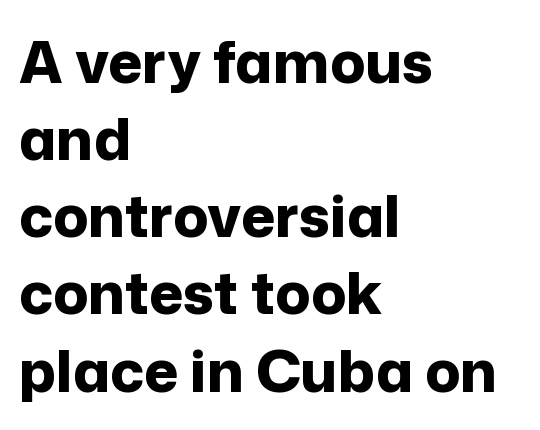
One-word summary of the alignment: left. The font's upright variant was chosen for this text. The letters advance in unequal steps, a hallmark of proportional type. Line spacing here is normal.
